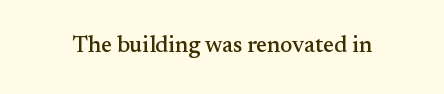
{"italic": "no", "underline": "no", "letter_spacing": "normal", "letter_spacing_em": 0.0, "glyph_px": 23}
